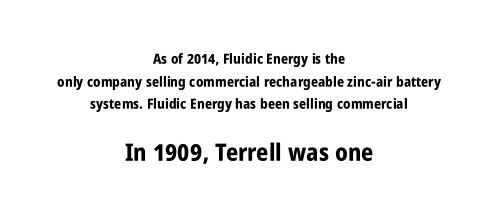
Caption: multi-line text, centered on the measure. Block two is the big one; block one sits smaller above it. The font is running at its bold setting. Spacing between characters is what you'd get straight out of the box.
